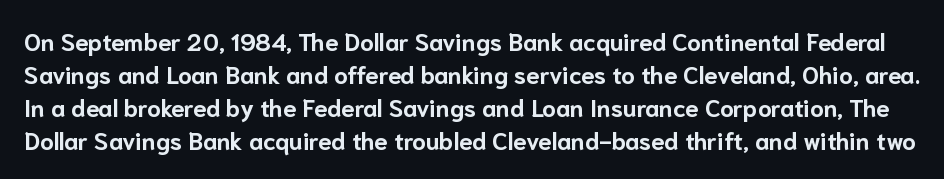
The image shows 24 px bold type, upright; set normal line spacing (1.37x), normal letter spacing, not underlined.
